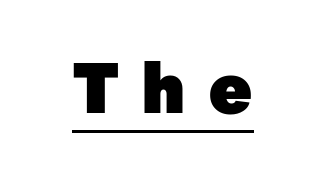
{"serif": "no", "italic": "no", "bold": "yes", "weight": "heavy", "width": "normal", "stroke_contrast": "low", "x_height": "medium", "monospaced": "no", "underline": "yes", "letter_spacing": "wide", "letter_spacing_em": 0.33, "glyph_px": 69}
